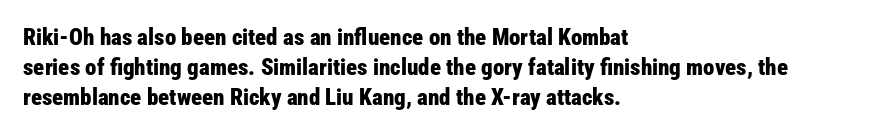
The image shows 23 px bold type, upright; set left-aligned, normal line spacing (1.3x), normal letter spacing, not underlined.
